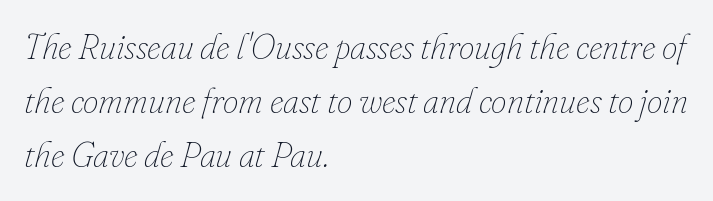
Q: Is the text bold? A: No.
Q: Is the text italic (slanted)? A: Yes, it leans right by about 16 degrees.
Q: Is the text underlined? A: No.
Q: How is the paragraph aligned? A: Left-aligned.
Q: Is the spacing between letters normal or unusually wide? A: Normal.
Q: Is the spacing between lines tight, normal or loose? A: Normal.
Q: Width (condensed, normal, or wide)? A: Normal.
Q: Stroke contrast? A: Low.
Q: x-height? A: Small.
Q: Monospaced? A: No.
